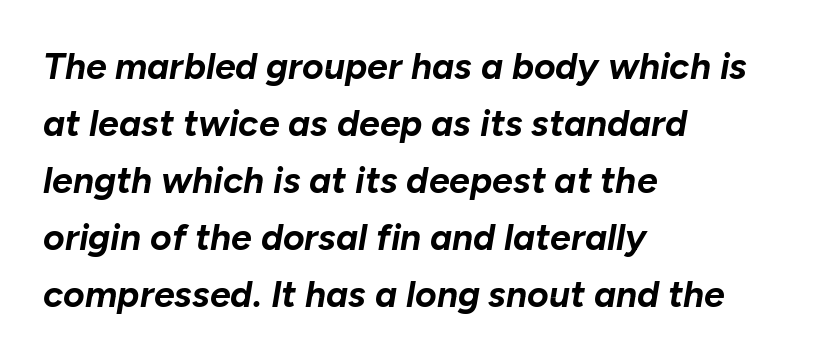
Q: Is the text bold? A: Yes.
Q: Is the text italic (slanted)? A: Yes, it leans right by about 10 degrees.
Q: Is the text underlined? A: No.
Q: How is the paragraph aligned? A: Left-aligned.
Q: Is the spacing between letters normal or unusually wide? A: Normal.
Q: Is the spacing between lines tight, normal or loose? A: Normal.
Q: Width (condensed, normal, or wide)? A: Normal.
Q: Stroke contrast? A: Low.
Q: x-height? A: Medium.
Q: Monospaced? A: No.
